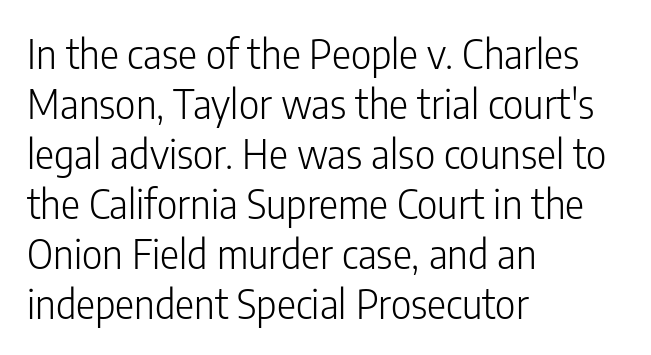
{"serif": "no", "italic": "no", "bold": "no", "weight": "light", "width": "condensed", "stroke_contrast": "low", "x_height": "medium", "monospaced": "no", "underline": "no", "align": "left", "line_spacing": "normal", "line_spacing_ratio": 1.25, "letter_spacing": "normal", "letter_spacing_em": 0.0, "glyph_px": 40}
